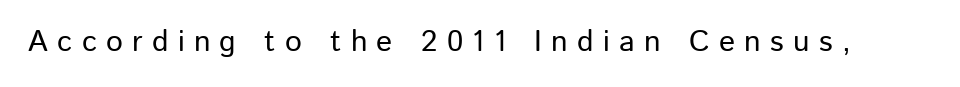
Ordinary non-slanted type is in use. The type is letterspaced generously, with wide tracking. Are there feet on the stems? There aren't — it's a sans. Clear beneath every line of the passage.
